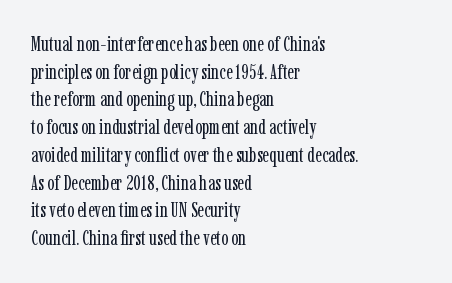
The image shows 21 px text type, upright; set left-aligned, normal line spacing (1.32x), normal letter spacing, not underlined.
